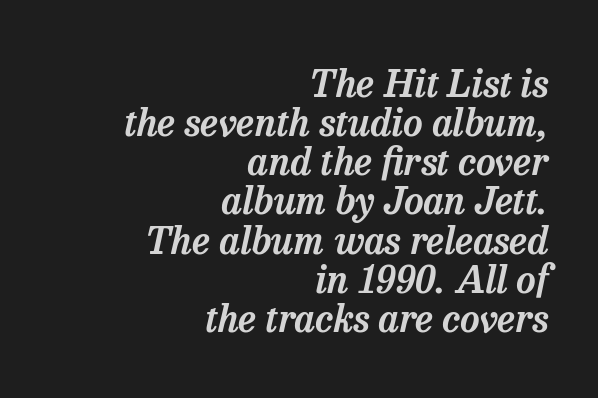
The vertical gap from one line to the next is small. Character widths vary here, with narrow letters taking less room than wide ones. The paragraph shown leans on its right margin. These lines keep a tight, regular rhythm from letter to letter. Old-style or modern, the face here clearly has serifs. Descenders are the only things crossing below the line.
